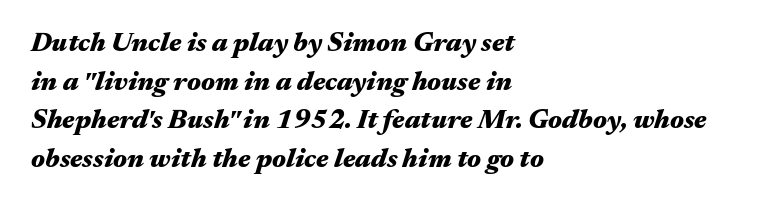
Inter-character spacing is left at the font's built-in metrics. This sample is left-justified, so line endings fall wherever the words run out. Characters are canted at an angle relative to the baseline's perpendicular. Is the type bold? Yes — the strokes are clearly thick and heavy. These lines sit exactly where default settings would place them. Anything drawn beneath the words? Only blank space.
